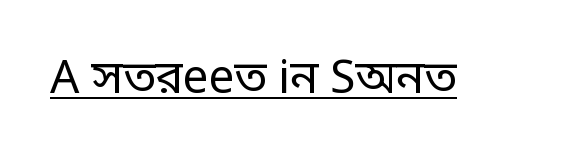
{"serif": "no", "italic": "no", "bold": "no", "weight": "regular", "width": "condensed", "stroke_contrast": "low", "monospaced": "no", "underline": "yes", "letter_spacing": "normal", "letter_spacing_em": 0.0, "glyph_px": 46}
